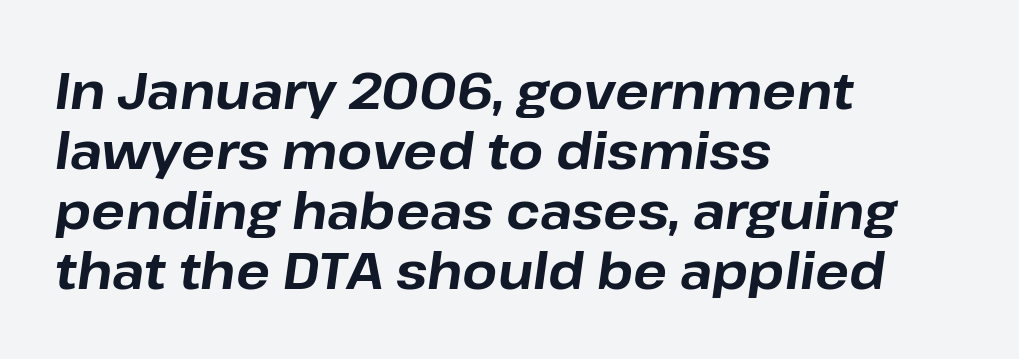
{"italic": "yes", "lean": "right", "slant_degrees": 8, "bold": "yes", "weight": "bold", "width": "normal", "stroke_contrast": "low", "x_height": "medium", "monospaced": "no", "underline": "no", "align": "left", "line_spacing_ratio": 1.2, "letter_spacing": "normal", "letter_spacing_em": 0.0, "glyph_px": 50}
